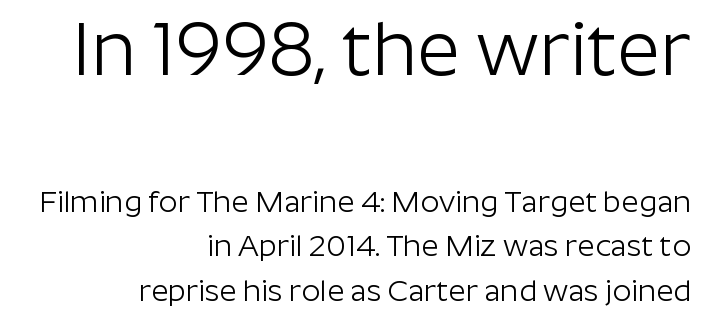
{"serif": "no", "italic": "no", "bold": "no", "weight": "light", "width": "normal", "stroke_contrast": "low", "x_height": "medium", "monospaced": "no", "underline": "no", "align": "right", "line_spacing": "normal", "line_spacing_ratio": 1.48, "letter_spacing": "normal", "letter_spacing_em": 0.0, "larger_block": "first", "size_ratio": 2.5, "glyph_px": 75}
